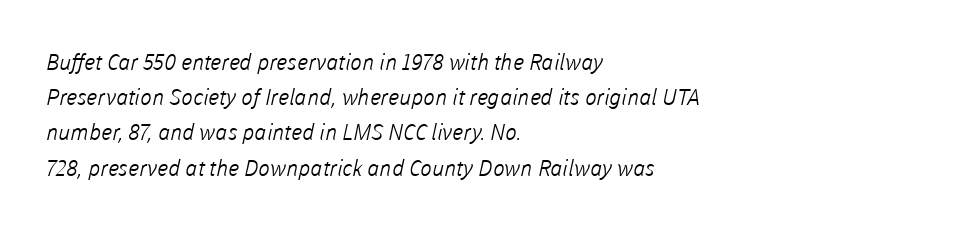
{"bold": "no", "underline": "no", "align": "left", "line_spacing": "normal", "line_spacing_ratio": 1.6, "letter_spacing": "normal", "letter_spacing_em": 0.0, "glyph_px": 22}
